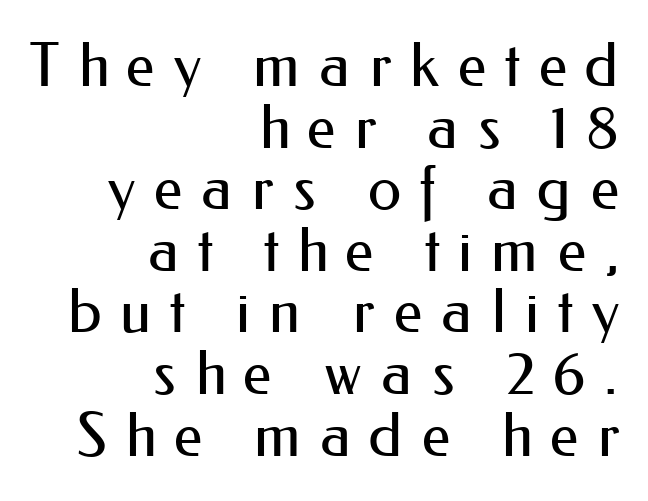
Is this a heavy cut? Hardly; it is regular or lighter. Characters follow at a spacing far wider than the type designer built in. The rendering anchors every line to the right-hand side. Students, observe: this is what under-led, compact text looks like. No italicization has been applied; the sample stays upright.
